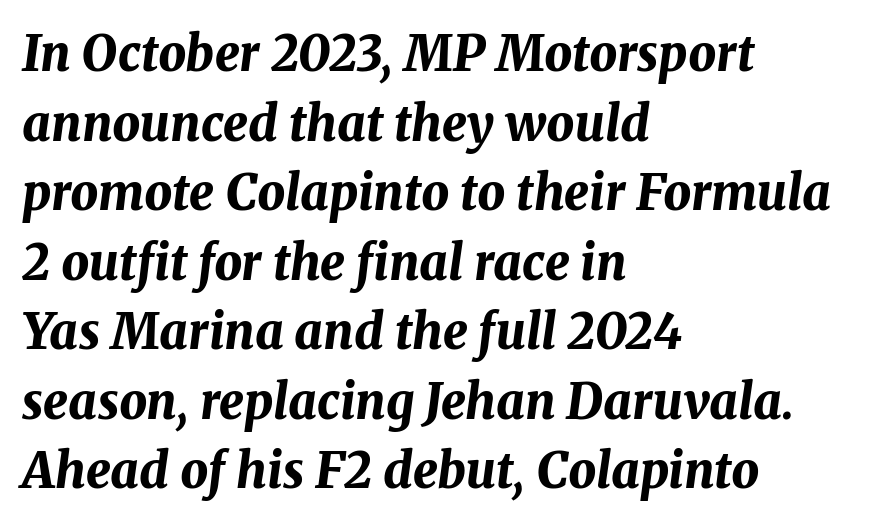
Each glyph is drawn with heavy, bold strokes. Each line starts at the same left margin while the right side varies. Vertical spacing — default. Type without underlining. These lines keep a tight, regular rhythm from letter to letter.
